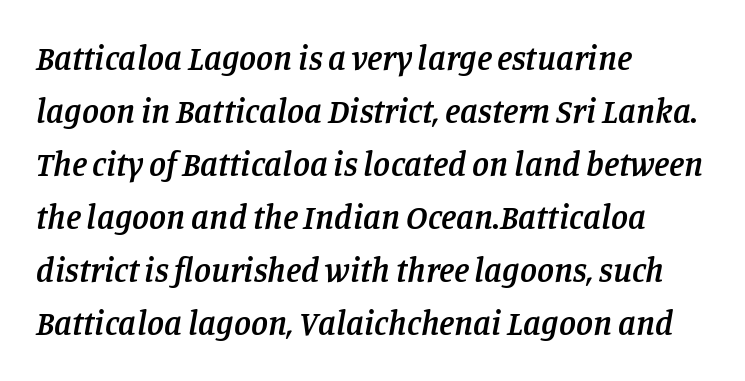
Q: Is the text bold? A: Semi-bold.
Q: Is the text italic (slanted)? A: Yes, it leans right by about 11 degrees.
Q: Is the typeface a serif or a sans-serif typeface? A: Serif.
Q: Is the text underlined? A: No.
Q: How is the paragraph aligned? A: Left-aligned.
Q: Is the spacing between letters normal or unusually wide? A: Normal.
Q: Is the spacing between lines tight, normal or loose? A: Normal.
Q: Width (condensed, normal, or wide)? A: Normal.
Q: Stroke contrast? A: Low.
Q: x-height? A: Large.
Q: Monospaced? A: No.
